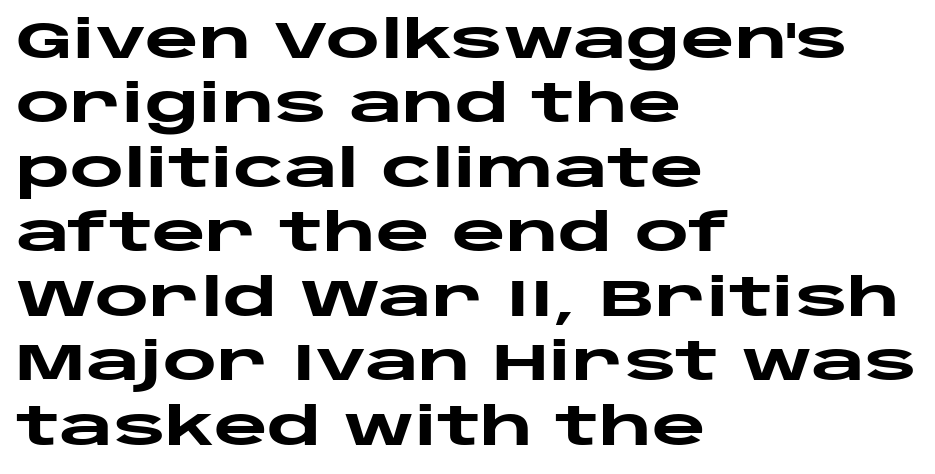
{"serif": "no", "italic": "no", "bold": "yes", "weight": "heavy", "width": "wide", "stroke_contrast": "low", "x_height": "large", "monospaced": "no", "underline": "no", "align": "left", "line_spacing_ratio": 1.24, "letter_spacing": "normal", "letter_spacing_em": 0.0, "glyph_px": 52}
